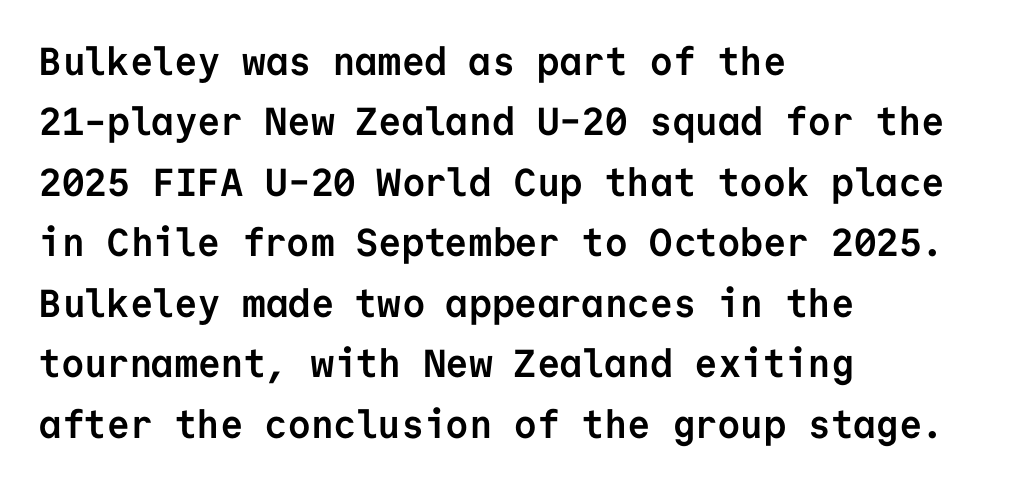
Q: Is the text bold? A: Yes.
Q: Is the text italic (slanted)? A: No, it is upright.
Q: Is the typeface a serif or a sans-serif typeface? A: Sans-serif.
Q: Is the text underlined? A: No.
Q: How is the paragraph aligned? A: Left-aligned.
Q: Is the spacing between letters normal or unusually wide? A: Normal.
Q: Is the spacing between lines tight, normal or loose? A: Normal.
Q: Width (condensed, normal, or wide)? A: Normal.
Q: Stroke contrast? A: Low.
Q: x-height? A: Medium.
Q: Monospaced? A: Yes.
